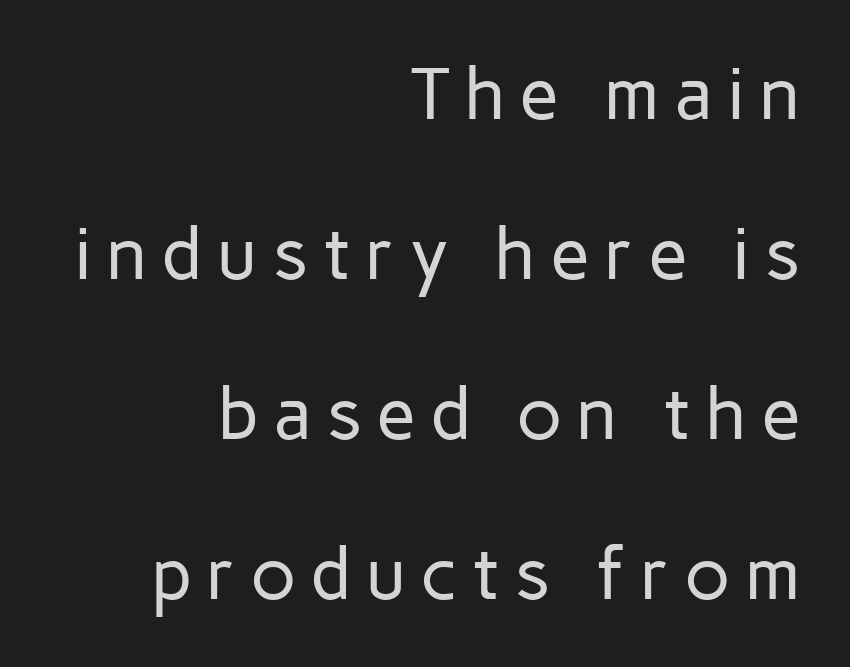
Q: Is the text bold? A: No.
Q: Is the text italic (slanted)? A: No, it is upright.
Q: Is the typeface a serif or a sans-serif typeface? A: Sans-serif.
Q: Is the text underlined? A: No.
Q: How is the paragraph aligned? A: Right-aligned.
Q: Is the spacing between lines tight, normal or loose? A: Loose.
Q: Width (condensed, normal, or wide)? A: Normal.
Q: Stroke contrast? A: Low.
Q: x-height? A: Medium.
Q: Monospaced? A: No.
